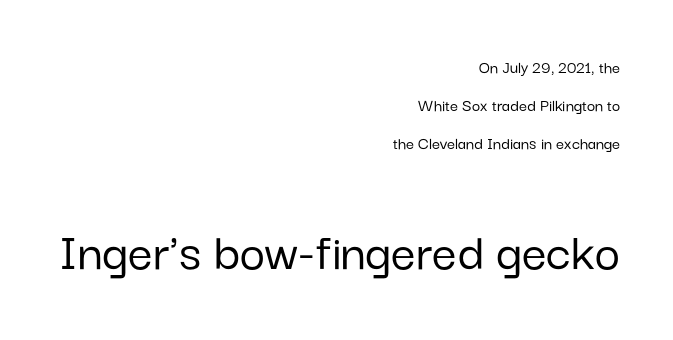
{"serif": "no", "italic": "no", "width": "normal", "stroke_contrast": "low", "x_height": "medium", "monospaced": "no", "underline": "no", "align": "right", "line_spacing": "loose", "line_spacing_ratio": 2.1, "letter_spacing": "normal", "letter_spacing_em": 0.0, "larger_block": "second", "size_ratio": 3.06, "glyph_px": 55}
